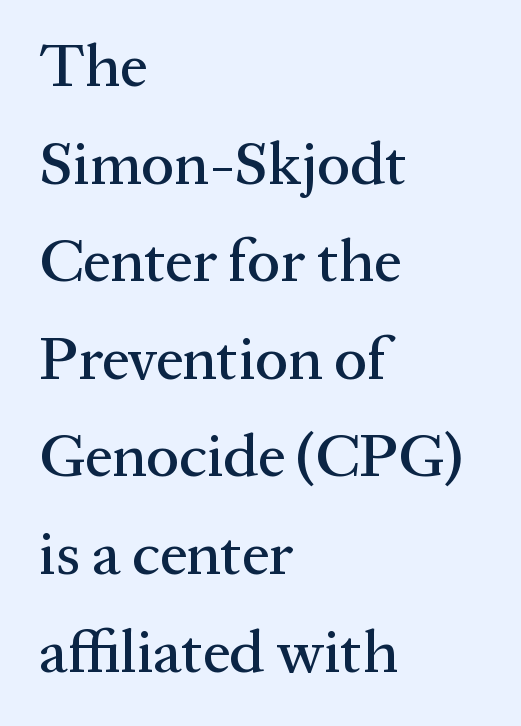
The image shows 61 px serif type, upright; set left-aligned, normal line spacing (1.6x), normal letter spacing, not underlined; medium stroke contrast and a medium x-height.
